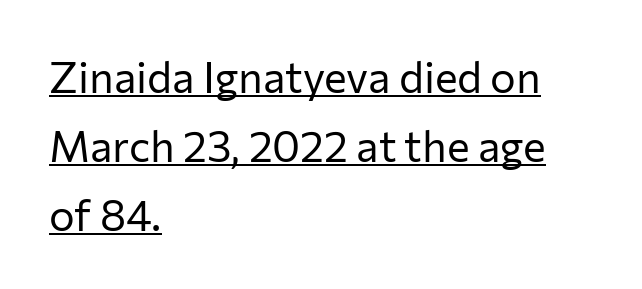
The vertical gap from one line to the next is medium. You can tell from the bare stems that sans-serif type was used. Underline: present. Is this a fixed-width face? No — the glyphs have proportional, varying widths.
